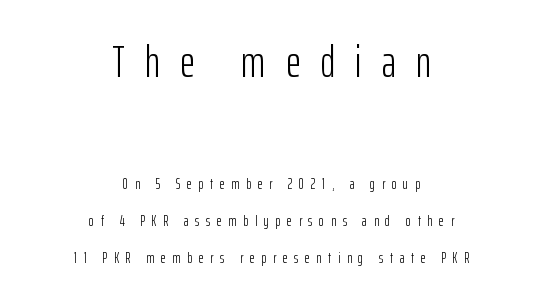
{"serif": "no", "italic": "no", "bold": "no", "weight": "light", "width": "condensed", "stroke_contrast": "low", "x_height": "medium", "monospaced": "no", "underline": "no", "align": "center", "line_spacing": "loose", "line_spacing_ratio": 2.45, "letter_spacing": "wide", "letter_spacing_em": 0.45, "larger_block": "first", "size_ratio": 3.0, "glyph_px": 45}
